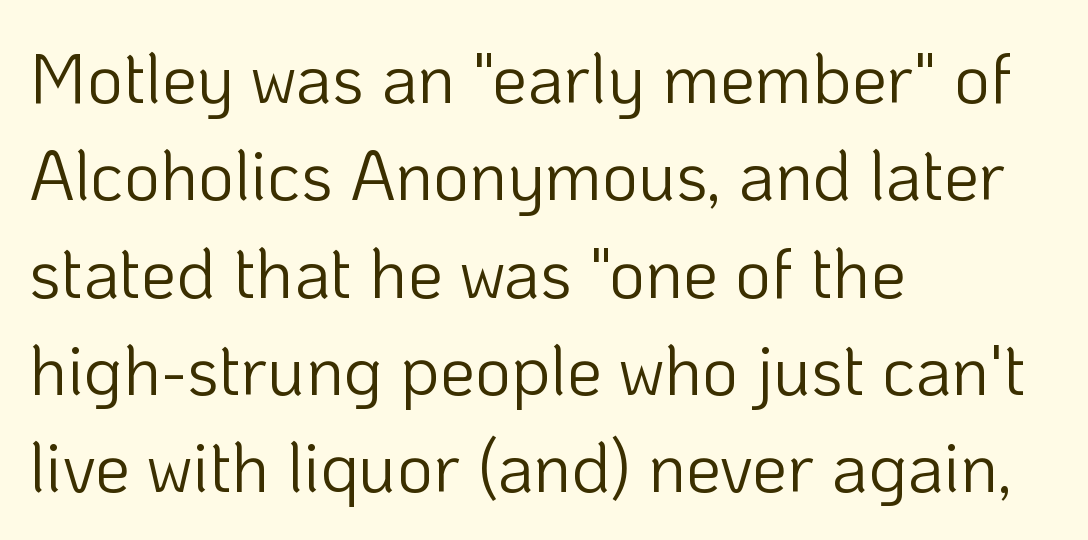
{"serif": "no", "italic": "no", "bold": "no", "weight": "light", "width": "normal", "stroke_contrast": "low", "x_height": "medium", "monospaced": "no", "underline": "no", "align": "left", "line_spacing": "normal", "line_spacing_ratio": 1.39, "letter_spacing": "normal", "letter_spacing_em": 0.0, "glyph_px": 70}
